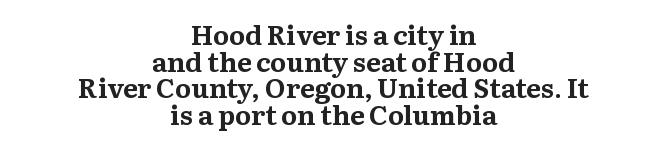
The image shows 27 px bold type, upright; set centered, tight line spacing (0.99x), normal letter spacing, not underlined.
